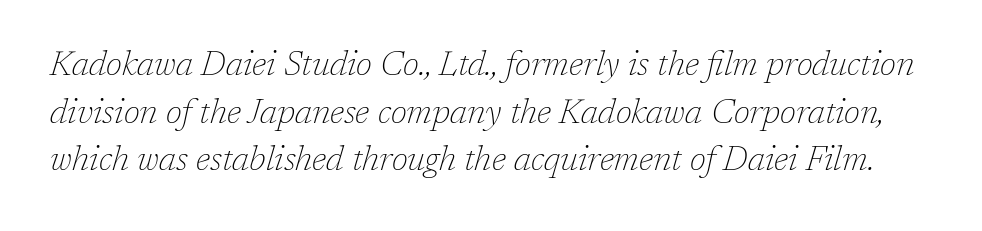
Plain, unruled lines of type. Look at the bottom of the vertical strokes: they flare into serifs here. No extra tracking has been applied to these lines. The passage shown is typed in a proportional face where columns would drift. A typesetter would call this leading conventional body-copy spacing.
